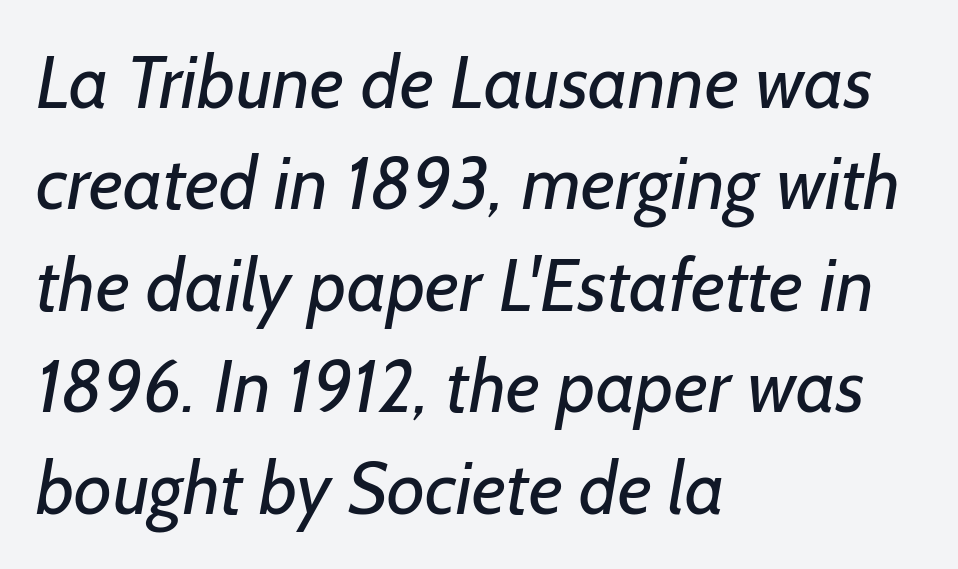
{"serif": "no", "bold": "no", "weight": "regular", "width": "normal", "stroke_contrast": "low", "x_height": "medium", "monospaced": "no", "underline": "no", "align": "left", "line_spacing": "normal", "line_spacing_ratio": 1.37, "letter_spacing": "normal", "letter_spacing_em": 0.0, "glyph_px": 74}
